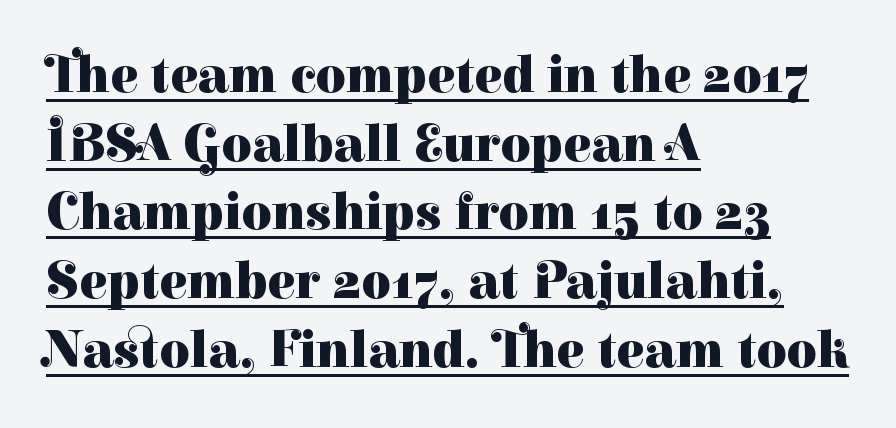
The line texture is even and compact thanks to regular tracking. Italic: no, the glyphs are upright roman. The sample's only ornament is a line tracing under the words. This sample is left-justified, so line endings fall wherever the words run out. Notice how descenders clear the ascenders below comfortably — that's standard leading. The characters look thick and weighty, a clear bold.
